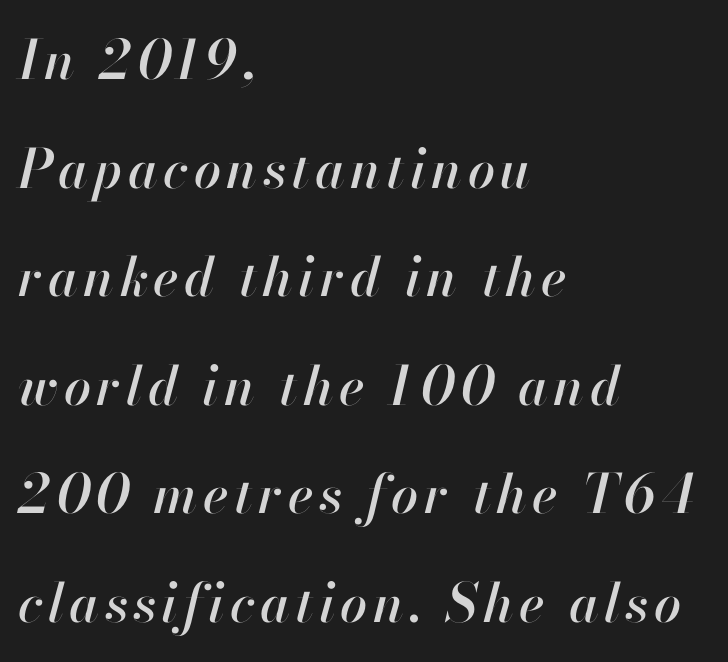
The image shows 54 px text type, italic (leaning right); set left-aligned, loose line spacing (2.01x), not underlined; high stroke contrast and a small x-height.
